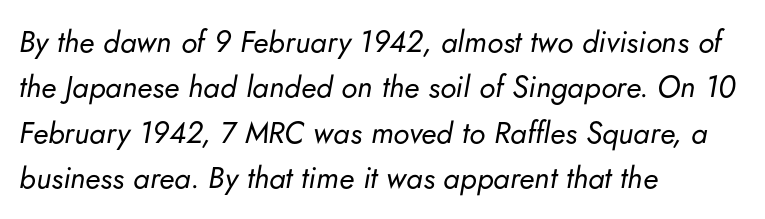
{"italic": "yes", "lean": "right", "slant_degrees": 5, "bold": "no", "weight": "regular", "width": "normal", "stroke_contrast": "low", "x_height": "small", "monospaced": "no", "underline": "no", "align": "left", "line_spacing": "normal", "line_spacing_ratio": 1.51, "letter_spacing": "normal", "letter_spacing_em": 0.0, "glyph_px": 30}
